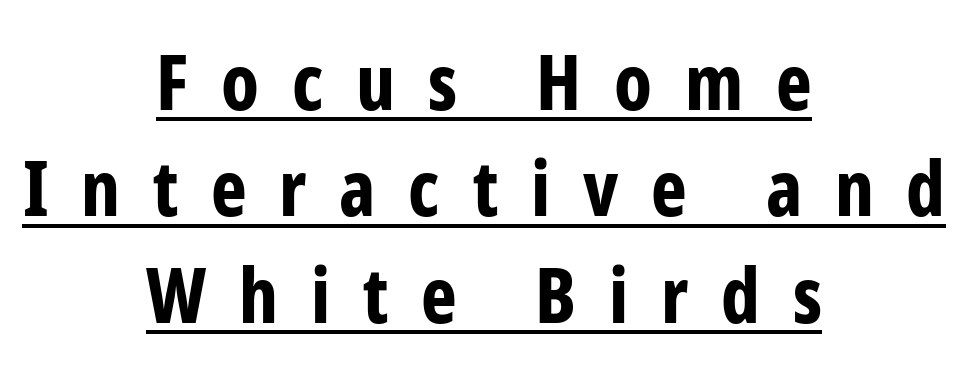
Q: Is the text bold? A: Yes.
Q: Is the text italic (slanted)? A: No, it is upright.
Q: Is the typeface a serif or a sans-serif typeface? A: Sans-serif.
Q: Is the text underlined? A: Yes.
Q: How is the paragraph aligned? A: Centered.
Q: Is the spacing between letters normal or unusually wide? A: Unusually wide.
Q: Is the spacing between lines tight, normal or loose? A: Normal.
Q: Width (condensed, normal, or wide)? A: Condensed.
Q: Stroke contrast? A: Low.
Q: x-height? A: Medium.
Q: Monospaced? A: No.
